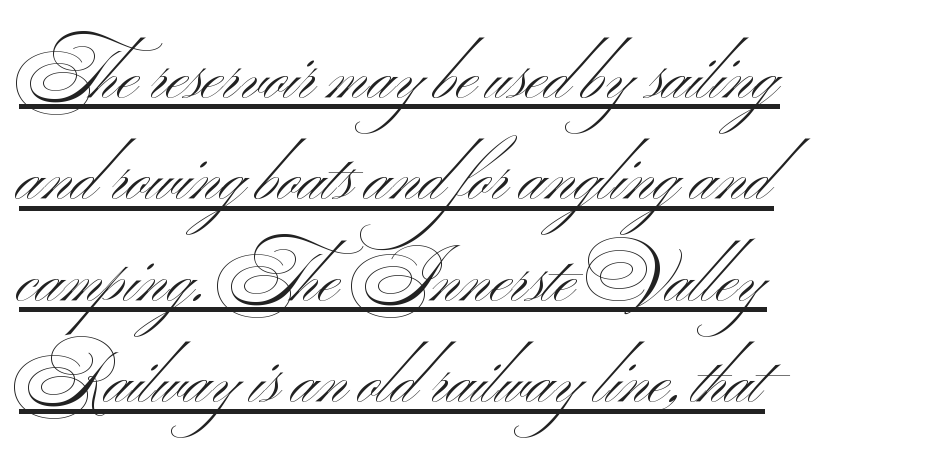
Q: Is the text bold? A: No.
Q: Is the typeface a serif or a sans-serif typeface? A: Sans-serif.
Q: Is the text underlined? A: Yes.
Q: How is the paragraph aligned? A: Left-aligned.
Q: Is the spacing between letters normal or unusually wide? A: Normal.
Q: Is the spacing between lines tight, normal or loose? A: Normal.
Q: Width (condensed, normal, or wide)? A: Wide.
Q: Stroke contrast? A: Medium.
Q: x-height? A: Small.
Q: Monospaced? A: No.
